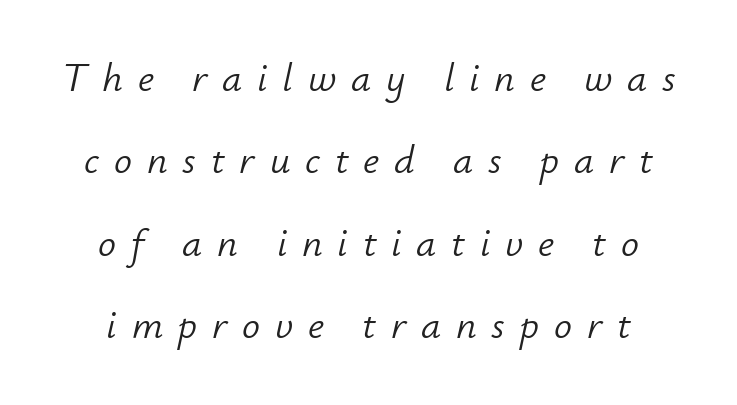
Q: Is the text bold? A: No.
Q: Is the text italic (slanted)? A: Yes, it leans right by about 12 degrees.
Q: Is the text underlined? A: No.
Q: Is the spacing between letters normal or unusually wide? A: Unusually wide.
Q: Is the spacing between lines tight, normal or loose? A: Loose.
Q: Width (condensed, normal, or wide)? A: Normal.
Q: Stroke contrast? A: Low.
Q: x-height? A: Small.
Q: Monospaced? A: No.
